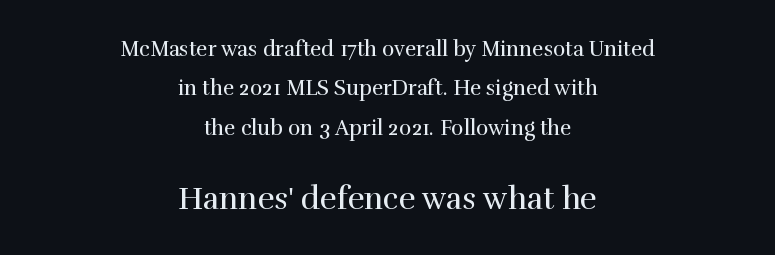
The image shows 31 px regular-weight serif type, upright; set centered, line spacing 1.88x, normal letter spacing, not underlined; the second (bottom) block is 1.48x larger; a medium x-height.
